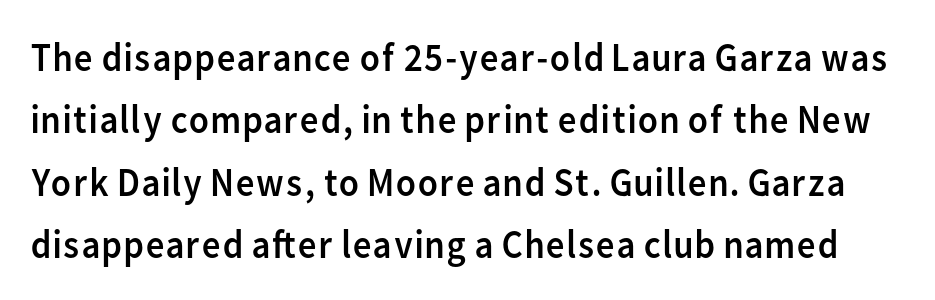
{"serif": "no", "italic": "no", "bold": "no", "weight": "regular", "width": "normal", "stroke_contrast": "low", "x_height": "medium", "monospaced": "no", "underline": "no", "line_spacing": "normal", "line_spacing_ratio": 1.52, "letter_spacing": "normal", "letter_spacing_em": 0.0, "glyph_px": 41}
